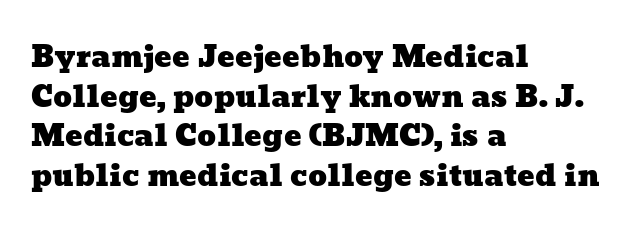
Q: Is the text underlined? A: No.
Q: How is the paragraph aligned? A: Left-aligned.
Q: Is the spacing between letters normal or unusually wide? A: Normal.
Q: Is the spacing between lines tight, normal or loose? A: Normal.
Q: Width (condensed, normal, or wide)? A: Wide.
Q: Stroke contrast? A: Low.
Q: x-height? A: Medium.
Q: Monospaced? A: No.
